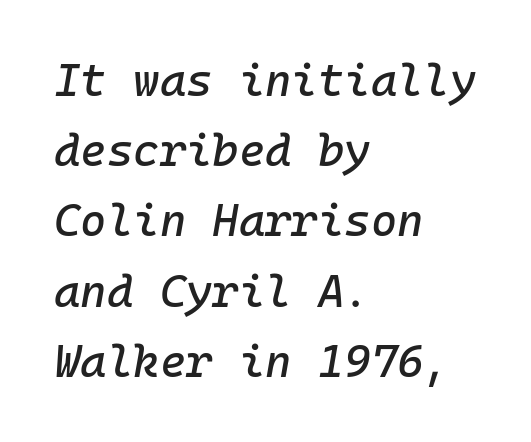
Q: Is the text italic (slanted)? A: Yes, it leans right by about 10 degrees.
Q: Is the text underlined? A: No.
Q: How is the paragraph aligned? A: Left-aligned.
Q: Is the spacing between letters normal or unusually wide? A: Normal.
Q: Is the spacing between lines tight, normal or loose? A: Normal.
Q: Width (condensed, normal, or wide)? A: Normal.
Q: Stroke contrast? A: Low.
Q: x-height? A: Medium.
Q: Monospaced? A: Yes.
